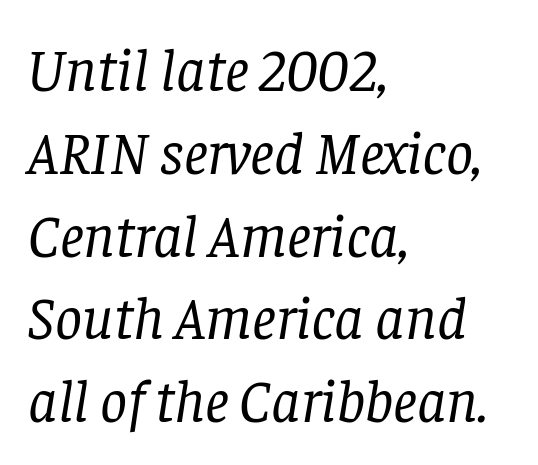
The image shows 60 px regular-weight serif type, italic (leaning right); set left-aligned, normal line spacing (1.38x), normal letter spacing, not underlined; low stroke contrast and a large x-height.
